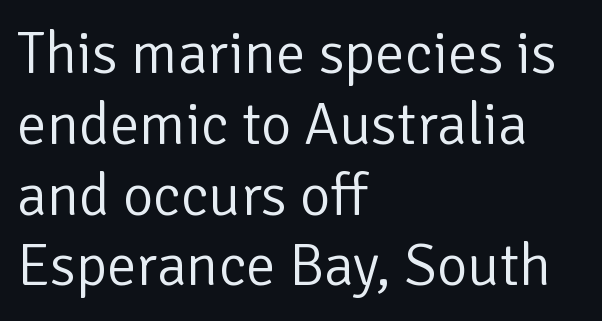
The image shows 59 px light sans-serif type, upright; set left-aligned, line spacing 1.2x, normal letter spacing, not underlined; low stroke contrast and a medium x-height.
